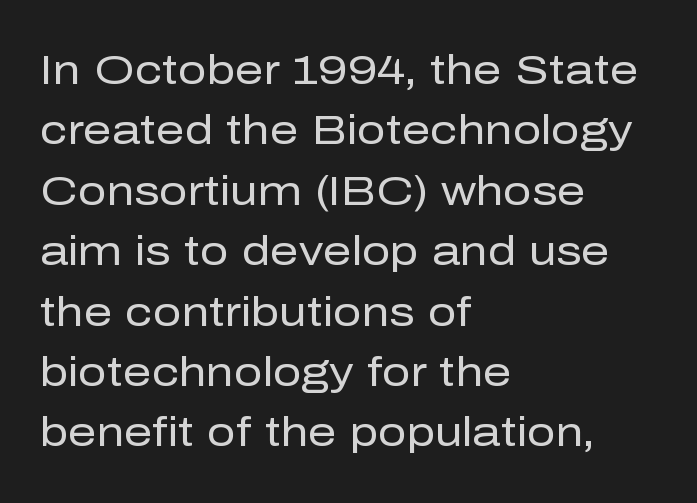
Q: Is the text bold? A: No.
Q: Is the text italic (slanted)? A: No, it is upright.
Q: Is the typeface a serif or a sans-serif typeface? A: Sans-serif.
Q: Is the text underlined? A: No.
Q: How is the paragraph aligned? A: Left-aligned.
Q: Is the spacing between letters normal or unusually wide? A: Normal.
Q: Is the spacing between lines tight, normal or loose? A: Normal.
Q: Width (condensed, normal, or wide)? A: Normal.
Q: Stroke contrast? A: Low.
Q: x-height? A: Medium.
Q: Monospaced? A: No.
